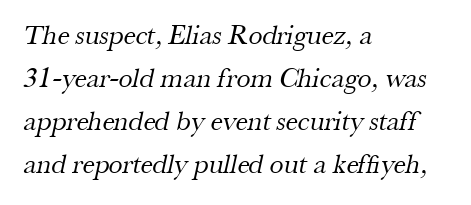
Q: Is the text bold? A: No.
Q: Is the typeface a serif or a sans-serif typeface? A: Serif.
Q: Is the text underlined? A: No.
Q: How is the paragraph aligned? A: Left-aligned.
Q: Is the spacing between letters normal or unusually wide? A: Normal.
Q: Is the spacing between lines tight, normal or loose? A: Normal.
Q: Width (condensed, normal, or wide)? A: Normal.
Q: Stroke contrast? A: Medium.
Q: x-height? A: Small.
Q: Monospaced? A: No.
